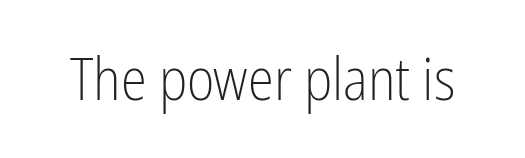
Q: Is the text bold? A: No.
Q: Is the text italic (slanted)? A: No, it is upright.
Q: Is the typeface a serif or a sans-serif typeface? A: Sans-serif.
Q: Is the text underlined? A: No.
Q: Is the spacing between letters normal or unusually wide? A: Normal.
Q: Width (condensed, normal, or wide)? A: Condensed.
Q: Stroke contrast? A: Low.
Q: x-height? A: Medium.
Q: Monospaced? A: No.
